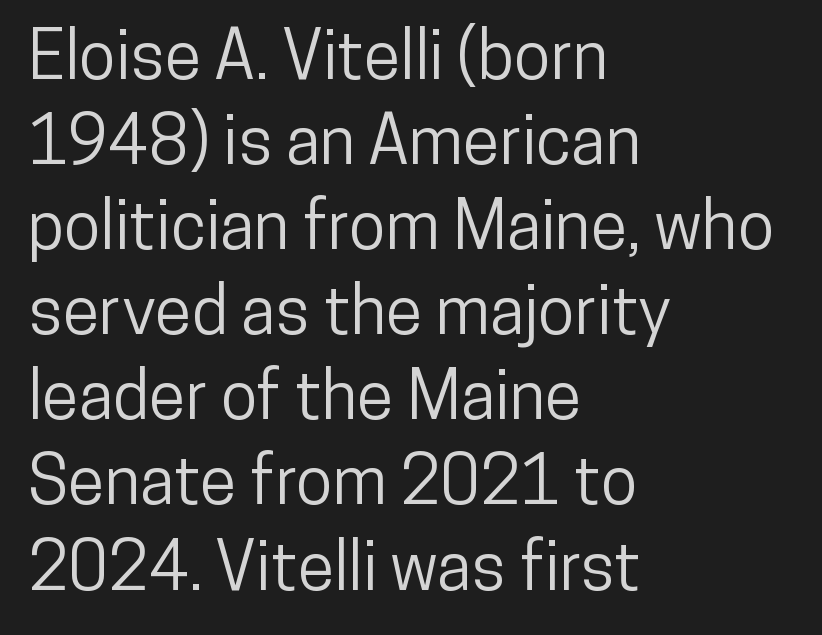
Q: Is the text italic (slanted)? A: No, it is upright.
Q: Is the typeface a serif or a sans-serif typeface? A: Sans-serif.
Q: Is the text underlined? A: No.
Q: How is the paragraph aligned? A: Left-aligned.
Q: Is the spacing between letters normal or unusually wide? A: Normal.
Q: Is the spacing between lines tight, normal or loose? A: Normal.
Q: Width (condensed, normal, or wide)? A: Condensed.
Q: Stroke contrast? A: Low.
Q: x-height? A: Medium.
Q: Monospaced? A: No.
